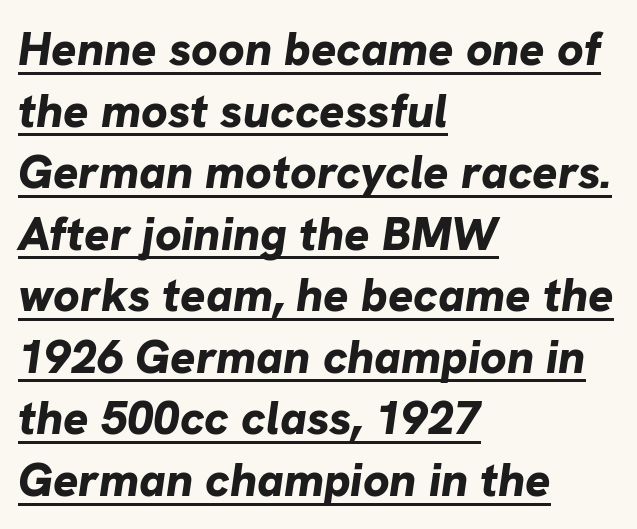
Posture: slanted. The paragraph has a hard left edge and a soft right edge. Rows of type keep a routine distance in the vertical direction. The letters are bold, with thick, heavy strokes. The letters advance in unequal steps, a hallmark of proportional type. Does extra space separate the letters? No, they use regular spacing.
